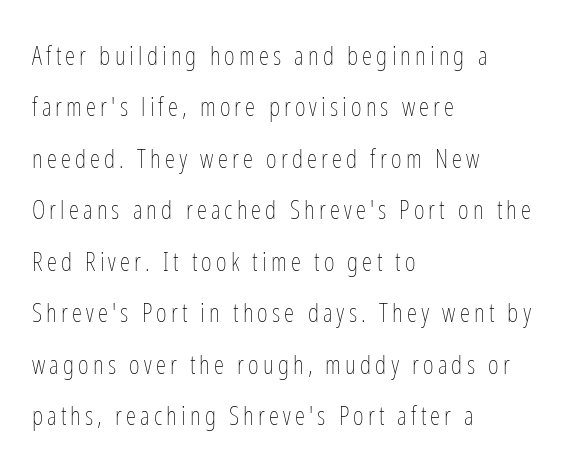
{"italic": "no", "bold": "no", "underline": "no", "align": "left", "line_spacing": "loose", "line_spacing_ratio": 1.98, "glyph_px": 26}
